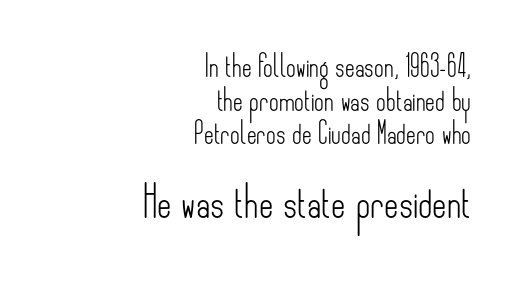
Has an underline been added? It has not. Look at the glyph heights: the lower group is clearly the bigger setting. Font category for this specimen: sans-serif. Students, observe: this is what conventionally led text looks like.
